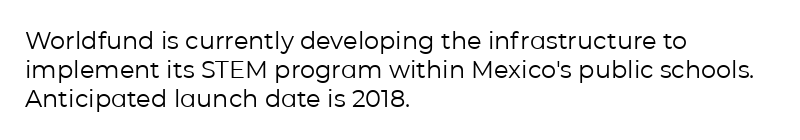
Q: Is the text bold? A: No.
Q: Is the text italic (slanted)? A: No, it is upright.
Q: Is the text underlined? A: No.
Q: How is the paragraph aligned? A: Left-aligned.
Q: Is the spacing between letters normal or unusually wide? A: Normal.
